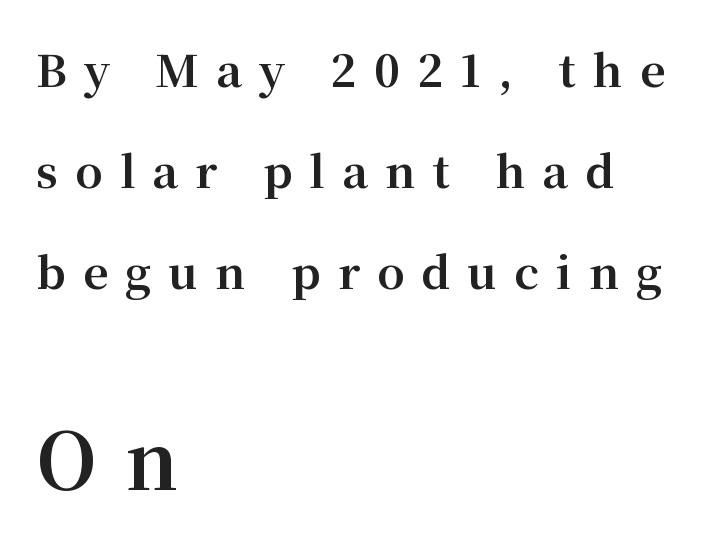
{"serif": "yes", "italic": "no", "bold": "yes", "weight": "bold", "width": "normal", "stroke_contrast": "medium", "x_height": "medium", "monospaced": "no", "underline": "no", "align": "left", "line_spacing": "loose", "line_spacing_ratio": 2.3, "letter_spacing": "wide", "letter_spacing_em": 0.39, "larger_block": "second", "size_ratio": 1.75, "glyph_px": 77}
